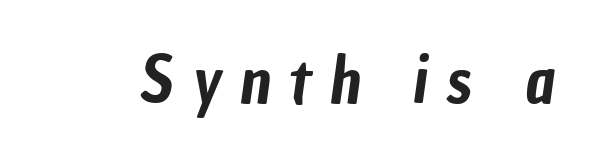
Q: Is the typeface a serif or a sans-serif typeface? A: Sans-serif.
Q: Is the text underlined? A: No.
Q: Is the spacing between letters normal or unusually wide? A: Unusually wide.
Q: Width (condensed, normal, or wide)? A: Condensed.
Q: Stroke contrast? A: Low.
Q: x-height? A: Medium.
Q: Monospaced? A: No.
